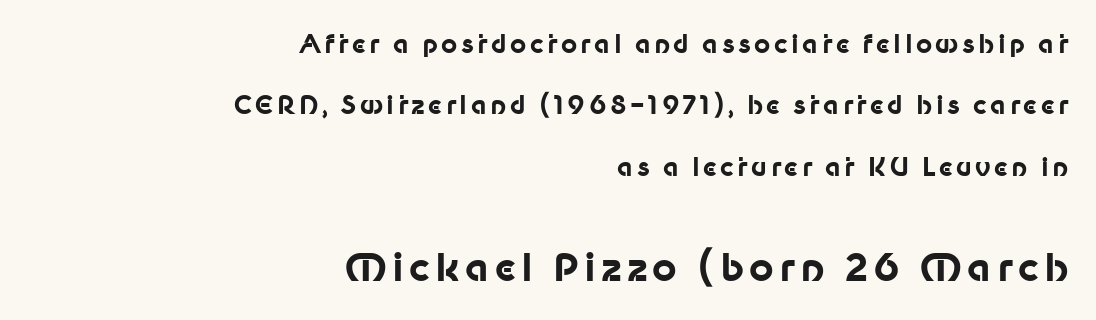
The image shows 38 px bold sans-serif type, upright; set right-aligned, loose line spacing (2.46x), not underlined; the second (bottom) block is 1.52x larger; low stroke contrast and a medium x-height.
